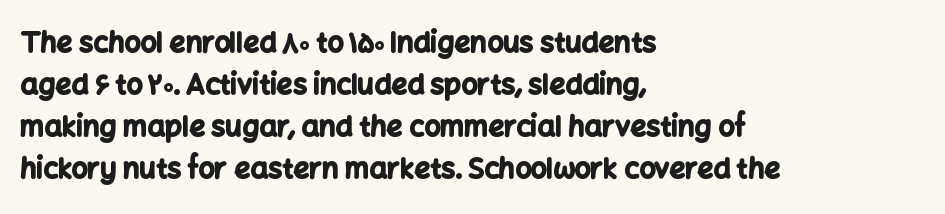
Q: Is the text bold? A: Yes.
Q: Is the text italic (slanted)? A: No, it is upright.
Q: Is the typeface a serif or a sans-serif typeface? A: Sans-serif.
Q: Is the text underlined? A: No.
Q: How is the paragraph aligned? A: Left-aligned.
Q: Is the spacing between letters normal or unusually wide? A: Normal.
Q: Is the spacing between lines tight, normal or loose? A: Normal.
Q: Width (condensed, normal, or wide)? A: Normal.
Q: Stroke contrast? A: Low.
Q: x-height? A: Medium.
Q: Monospaced? A: No.
